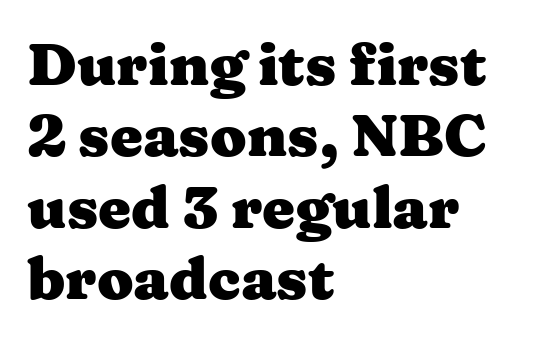
The image shows 59 px heavy, wide serif type, upright; set left-aligned, line spacing 1.21x, normal letter spacing, not underlined; medium stroke contrast and a medium x-height.
